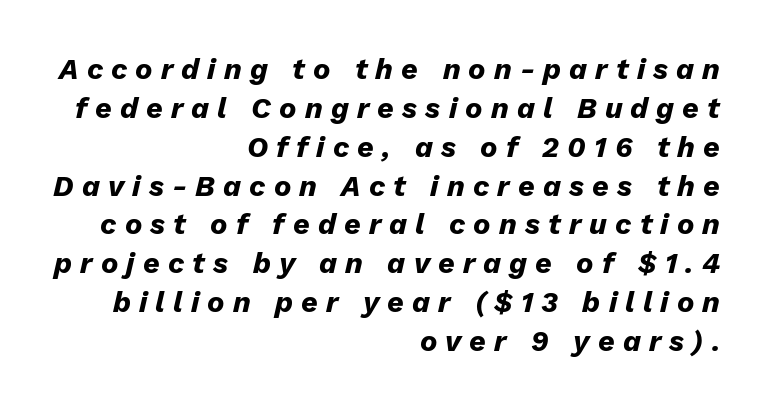
The axis of the letterforms is tilted away from vertical. Each letter keeps its own natural width here, so spacing adapts to shape. Leftover space on each line is placed entirely before the opening word. Quick note: interline space is typical.
